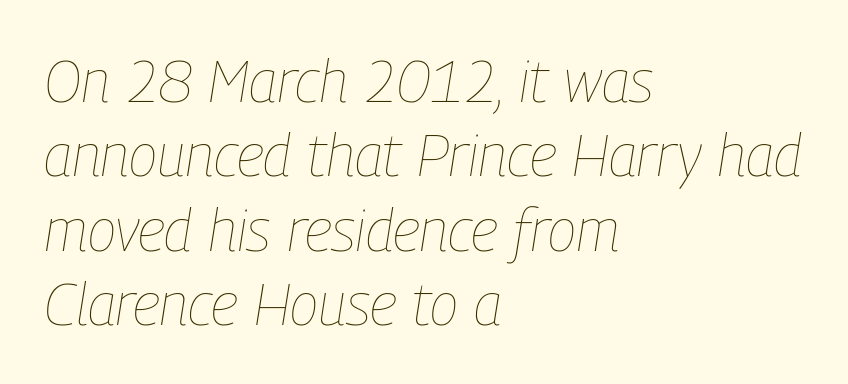
The passage is arranged the way most books set body copy — flush left. Notice how descenders clear the ascenders below comfortably — that's standard leading. Each letter keeps its own natural width here, so spacing adapts to shape. The baseline area is clear. Ink coverage per letter is moderate at most.
